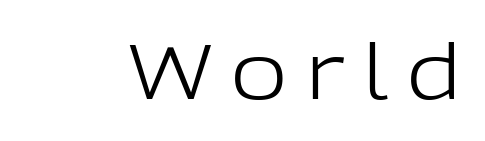
{"serif": "no", "italic": "no", "bold": "no", "weight": "light", "width": "normal", "stroke_contrast": "low", "x_height": "medium", "monospaced": "no", "underline": "no", "letter_spacing": "wide", "letter_spacing_em": 0.25, "glyph_px": 77}
